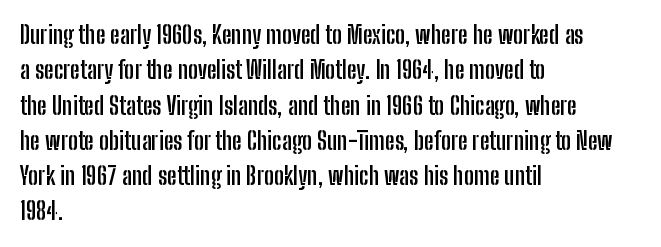
The image shows 24 px bold type, upright; set left-aligned, normal line spacing (1.47x), normal letter spacing, not underlined.
